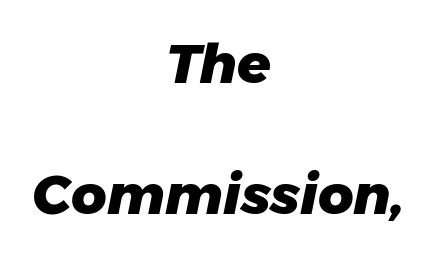
Q: Is the text bold? A: Yes.
Q: Is the text italic (slanted)? A: Yes, it leans right by about 11 degrees.
Q: Is the text underlined? A: No.
Q: How is the paragraph aligned? A: Centered.
Q: Is the spacing between letters normal or unusually wide? A: Normal.
Q: Is the spacing between lines tight, normal or loose? A: Loose.
Q: Width (condensed, normal, or wide)? A: Normal.
Q: Stroke contrast? A: Low.
Q: x-height? A: Medium.
Q: Monospaced? A: No.
